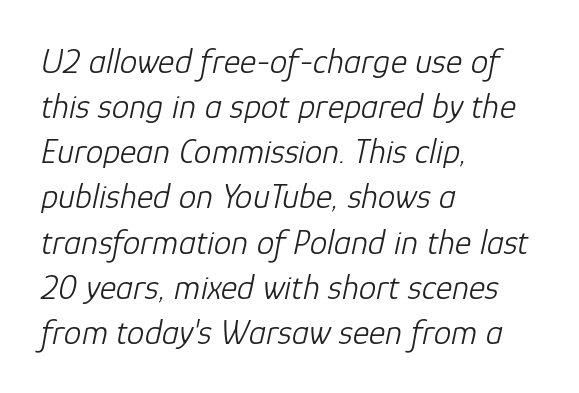
{"italic": "yes", "lean": "right", "slant_degrees": 12, "bold": "no", "weight": "light", "width": "normal", "stroke_contrast": "low", "x_height": "medium", "monospaced": "no", "underline": "no", "align": "left", "line_spacing": "normal", "line_spacing_ratio": 1.29, "letter_spacing": "normal", "letter_spacing_em": 0.0, "glyph_px": 35}
